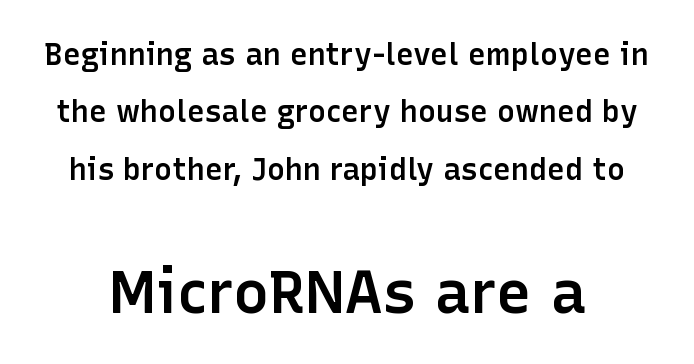
Here the glyphs are tracked normally, forming tight word shapes. The block sitting lower on the canvas is the one with enlarged characters. The characters look somewhat weighty, a semibold short of true bold. Italic: no, the glyphs are upright roman. Each new line begins a long way beneath the previous one.
